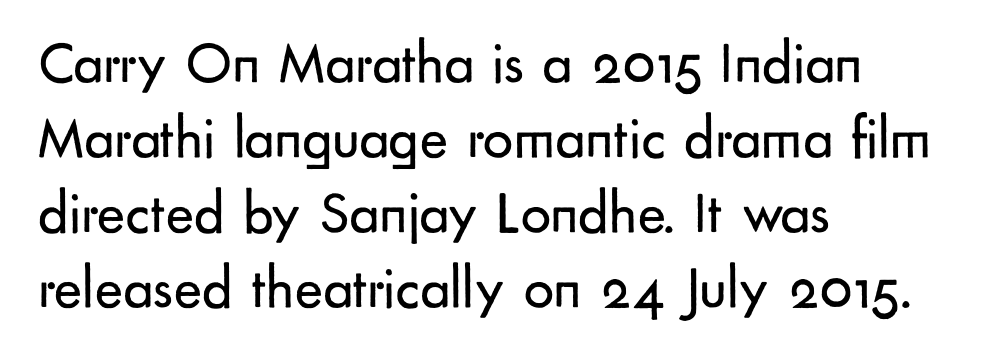
{"serif": "no", "italic": "no", "bold": "no", "weight": "regular", "width": "normal", "stroke_contrast": "low", "x_height": "small", "monospaced": "no", "underline": "no", "align": "left", "line_spacing": "normal", "line_spacing_ratio": 1.25, "letter_spacing": "normal", "letter_spacing_em": 0.0, "glyph_px": 60}
